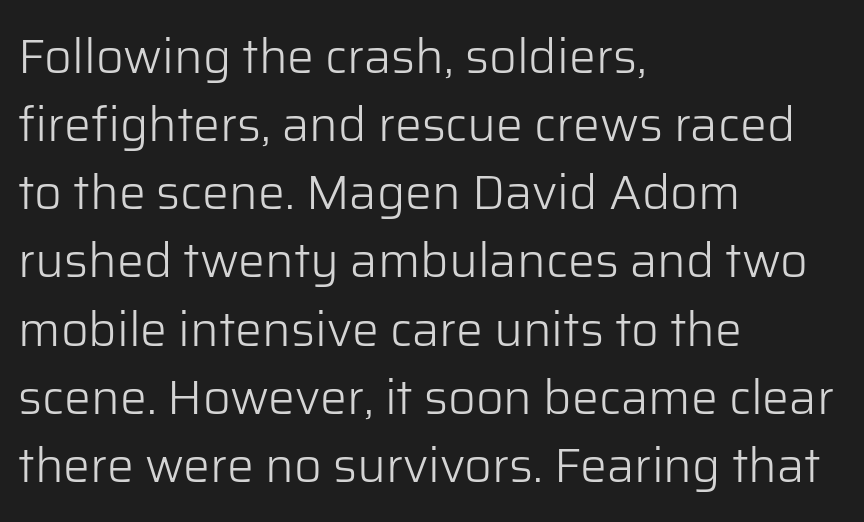
Q: Is the text bold? A: No.
Q: Is the text italic (slanted)? A: No, it is upright.
Q: Is the typeface a serif or a sans-serif typeface? A: Sans-serif.
Q: Is the text underlined? A: No.
Q: How is the paragraph aligned? A: Left-aligned.
Q: Is the spacing between letters normal or unusually wide? A: Normal.
Q: Is the spacing between lines tight, normal or loose? A: Normal.
Q: Width (condensed, normal, or wide)? A: Normal.
Q: Stroke contrast? A: Low.
Q: x-height? A: Medium.
Q: Monospaced? A: No.
